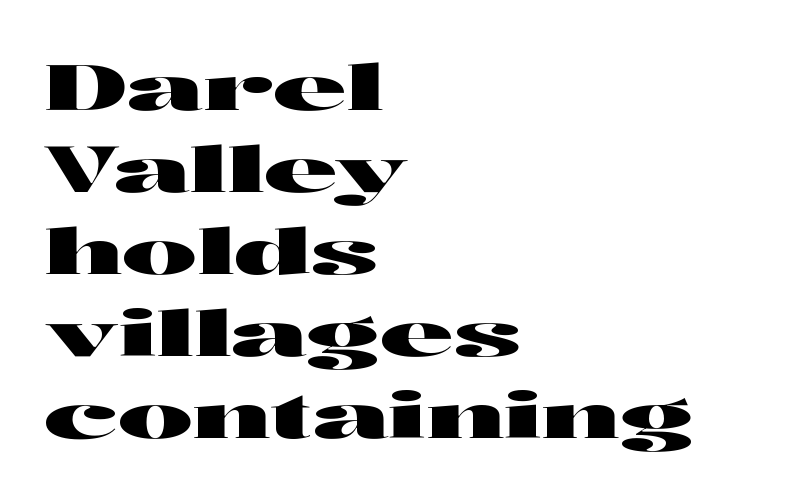
Left-aligned paragraph, ragged on the right. The gaps between neighbouring characters are ordinary and unremarkable. Vertical spacing — default. A typesetter would call this proportional, since set widths differ per character. Rendered with straight, roman letterforms.
